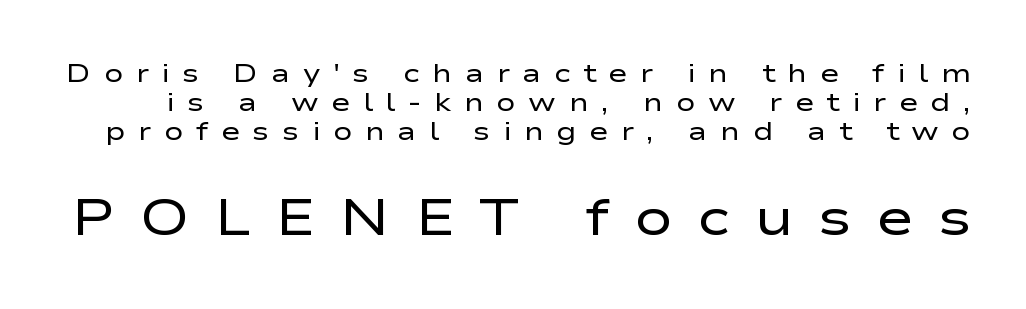
Q: Is the text bold? A: No.
Q: Is the text italic (slanted)? A: No, it is upright.
Q: Is the typeface a serif or a sans-serif typeface? A: Sans-serif.
Q: Is the text underlined? A: No.
Q: Is the spacing between letters normal or unusually wide? A: Unusually wide.
Q: Is the spacing between lines tight, normal or loose? A: Tight.
Q: Which block of text is set in a larger size, the first (top) or the second (bottom)? A: The second (bottom) one.
Q: Width (condensed, normal, or wide)? A: Wide.
Q: Stroke contrast? A: Low.
Q: x-height? A: Medium.
Q: Monospaced? A: No.
